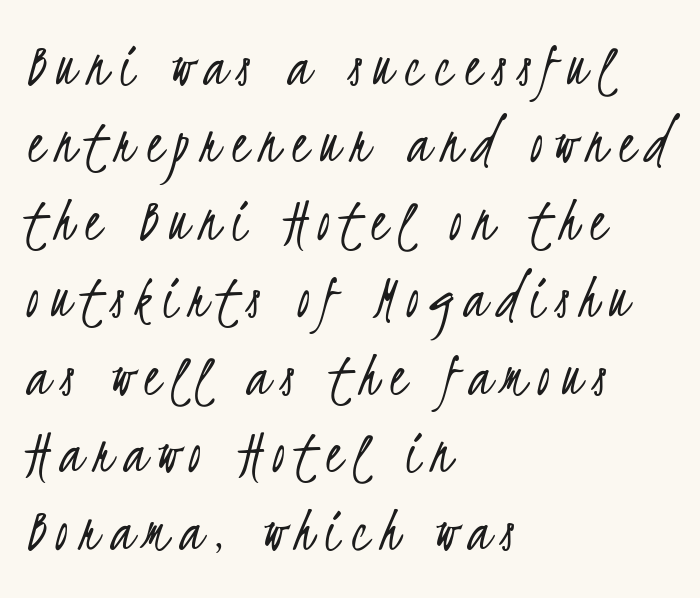
Q: Is the text bold? A: No.
Q: Is the typeface a serif or a sans-serif typeface? A: Sans-serif.
Q: Is the text underlined? A: No.
Q: How is the paragraph aligned? A: Left-aligned.
Q: Width (condensed, normal, or wide)? A: Condensed.
Q: Stroke contrast? A: Low.
Q: x-height? A: Small.
Q: Monospaced? A: No.
